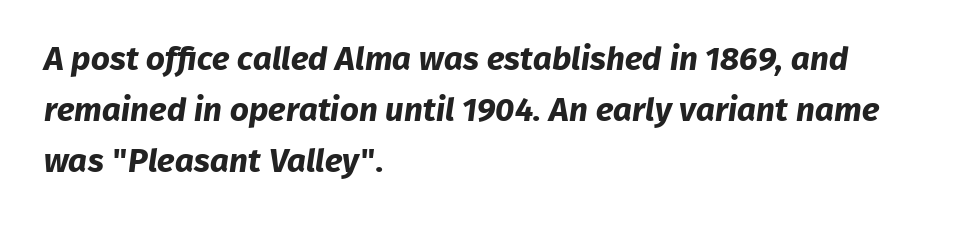
The image shows 33 px bold sans-serif type; set left-aligned, normal line spacing (1.55x), normal letter spacing, not underlined; low stroke contrast and a medium x-height.
